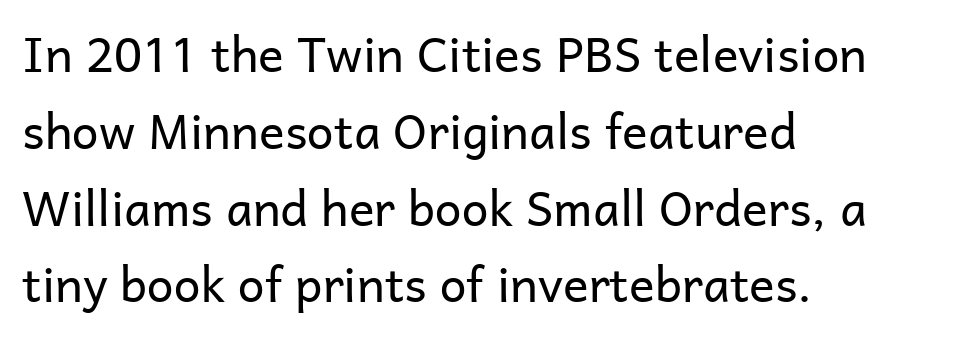
Q: Is the text bold? A: No.
Q: Is the text italic (slanted)? A: No, it is upright.
Q: Is the typeface a serif or a sans-serif typeface? A: Sans-serif.
Q: Is the text underlined? A: No.
Q: How is the paragraph aligned? A: Left-aligned.
Q: Is the spacing between letters normal or unusually wide? A: Normal.
Q: Is the spacing between lines tight, normal or loose? A: Normal.
Q: Width (condensed, normal, or wide)? A: Normal.
Q: Stroke contrast? A: Low.
Q: x-height? A: Medium.
Q: Monospaced? A: No.
